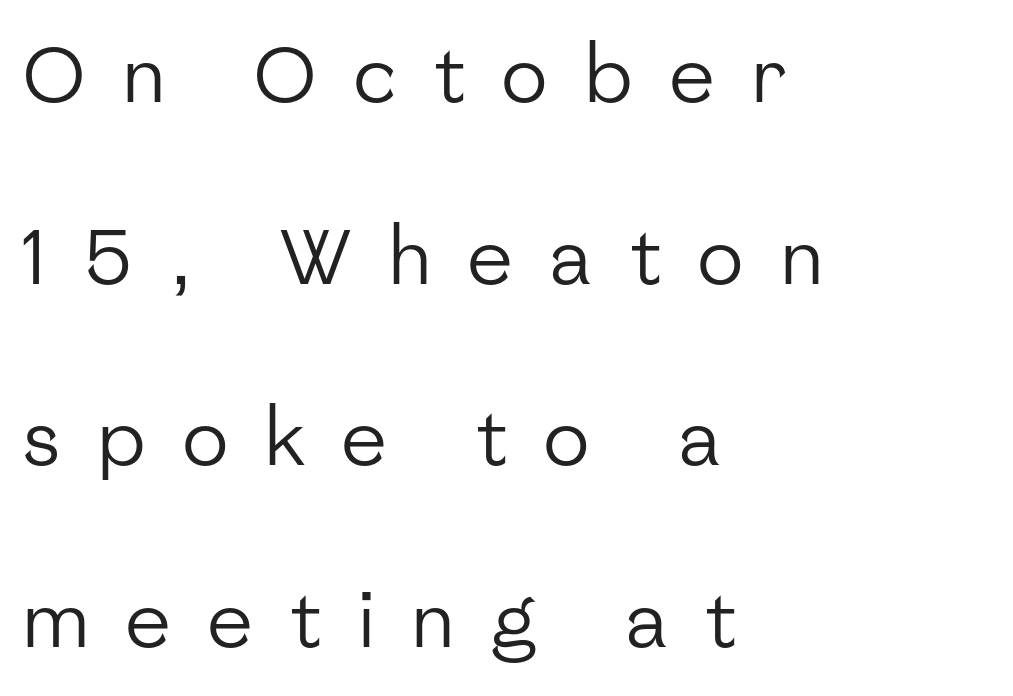
Q: Is the text bold? A: No.
Q: Is the text italic (slanted)? A: No, it is upright.
Q: Is the typeface a serif or a sans-serif typeface? A: Sans-serif.
Q: Is the text underlined? A: No.
Q: How is the paragraph aligned? A: Left-aligned.
Q: Is the spacing between letters normal or unusually wide? A: Unusually wide.
Q: Is the spacing between lines tight, normal or loose? A: Loose.
Q: Width (condensed, normal, or wide)? A: Normal.
Q: Stroke contrast? A: Low.
Q: x-height? A: Medium.
Q: Monospaced? A: No.
